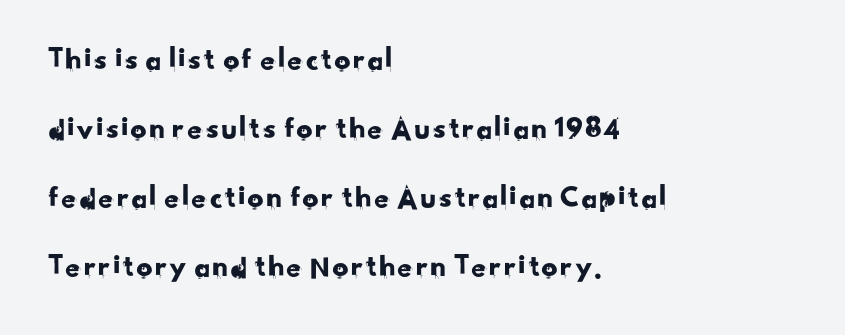
The image shows 32 px sans-serif type; set left-aligned, loose line spacing (2.16x), normal letter spacing, not underlined; low stroke contrast and a small x-height.
